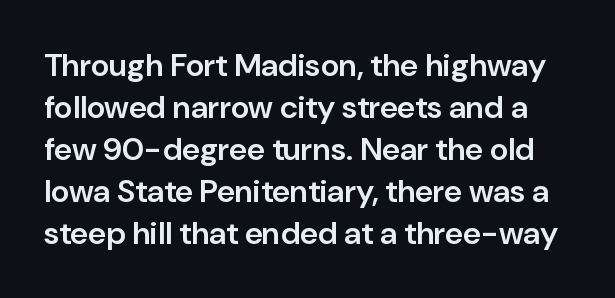
{"serif": "no", "italic": "no", "bold": "semi", "weight": "semibold", "width": "normal", "stroke_contrast": "low", "x_height": "medium", "monospaced": "no", "underline": "no", "line_spacing": "normal", "line_spacing_ratio": 1.31, "letter_spacing": "normal", "letter_spacing_em": 0.0, "glyph_px": 32}
